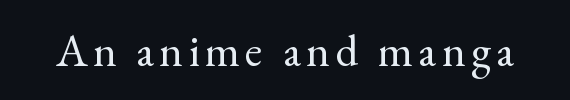
The image shows 45 px regular-weight serif type, upright; set not underlined; a small x-height.
